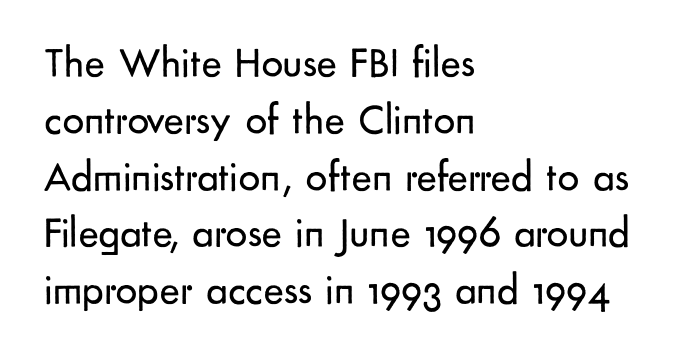
Caption: multi-line text, flush left, ragged right. Nope, no serifs anywhere on these letters. Caption: standard tracking, unaltered. The lettering stays uniformly vertical, giving the passage a roman look. A clean baseline with only descenders dipping below it.
